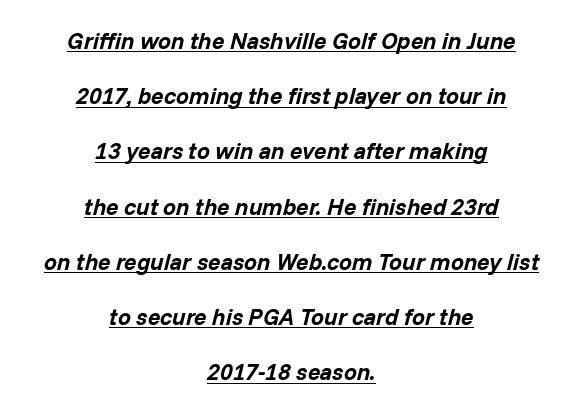
Q: Is the text bold? A: Yes.
Q: Is the text italic (slanted)? A: Yes, it leans right by about 14 degrees.
Q: Is the text underlined? A: Yes.
Q: How is the paragraph aligned? A: Centered.
Q: Is the spacing between letters normal or unusually wide? A: Normal.
Q: Is the spacing between lines tight, normal or loose? A: Loose.
